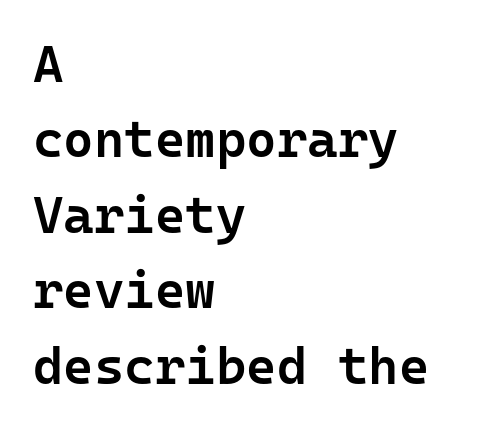
These lines are set flush left with a ragged right edge. Style check: upright. The rendering uses a semibold face; strokes are thickened but not to full bold. The zone under the glyphs is completely vacant.
